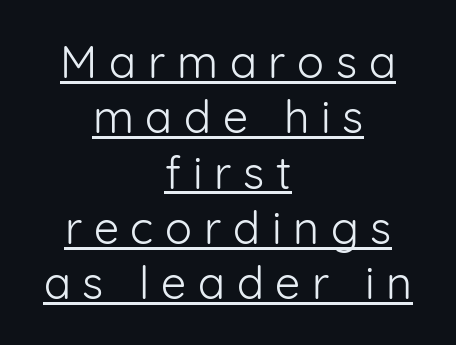
{"serif": "no", "italic": "no", "bold": "no", "weight": "light", "width": "normal", "stroke_contrast": "low", "x_height": "medium", "monospaced": "no", "underline": "yes", "align": "center", "line_spacing_ratio": 1.23, "letter_spacing": "wide", "letter_spacing_em": 0.26, "glyph_px": 45}
